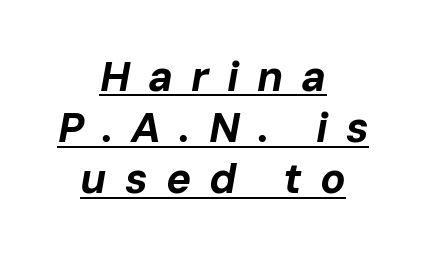
Q: Is the text bold? A: Yes.
Q: Is the text italic (slanted)? A: Yes, it leans right by about 10 degrees.
Q: Is the text underlined? A: Yes.
Q: How is the paragraph aligned? A: Centered.
Q: Is the spacing between letters normal or unusually wide? A: Unusually wide.
Q: Width (condensed, normal, or wide)? A: Normal.
Q: Stroke contrast? A: Low.
Q: x-height? A: Medium.
Q: Monospaced? A: No.
